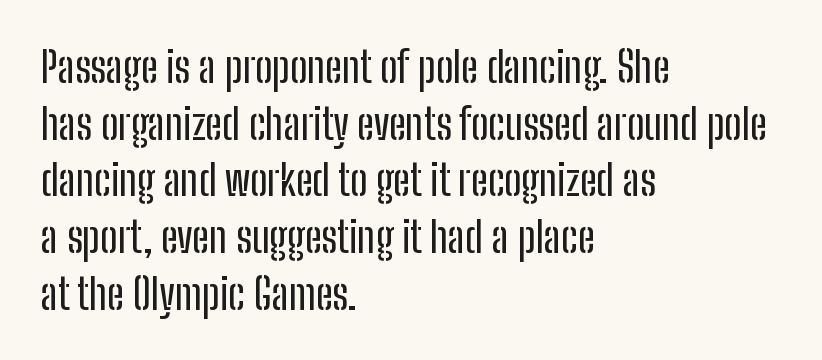
Descender tails drop into unmarked territory. The block of text has a typical density, with ordinary space between rows. These lines were composed using upright roman letters. Compared with typical body copy, the letter spacing here is the same. This is sans-serif lettering, the kind often seen on screens and signage. Does the copy run flush right? No — it runs flush left.
